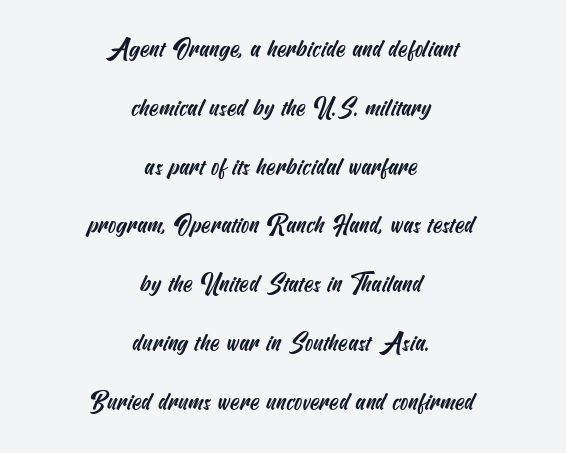
The image shows 24 px text type; set centered, loose line spacing (2.45x), normal letter spacing, not underlined.
